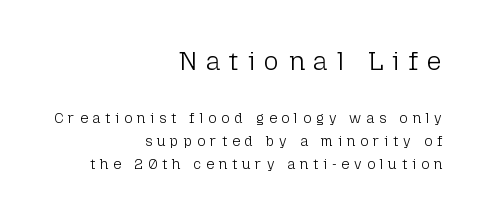
The image shows 26 px text type, upright; set right-aligned, normal line spacing (1.66x), unusually wide letter spacing (+0.35 em), not underlined; the first (top) block is 1.86x larger.
